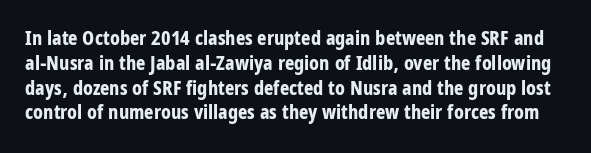
Letter spacing: default. The typesetting leans heavy: a genuine bold. Posture: upright roman. Letters rest on an invisible, unmarked baseline.
